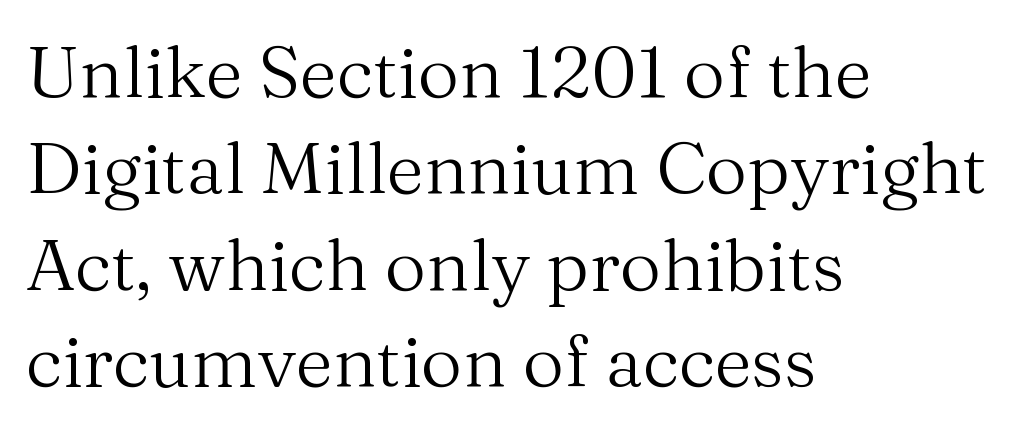
Q: Is the text bold? A: No.
Q: Is the text italic (slanted)? A: No, it is upright.
Q: Is the typeface a serif or a sans-serif typeface? A: Serif.
Q: Is the text underlined? A: No.
Q: How is the paragraph aligned? A: Left-aligned.
Q: Is the spacing between letters normal or unusually wide? A: Normal.
Q: Is the spacing between lines tight, normal or loose? A: Normal.
Q: Width (condensed, normal, or wide)? A: Normal.
Q: Stroke contrast? A: Medium.
Q: x-height? A: Medium.
Q: Monospaced? A: No.
